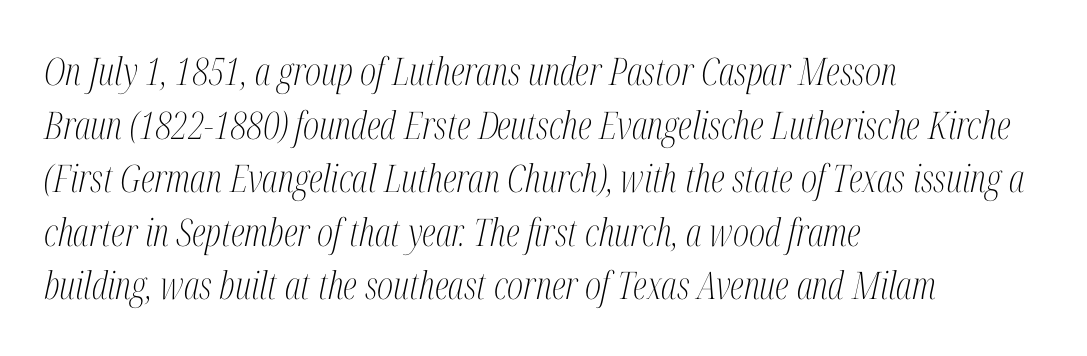
Q: Is the text bold? A: No.
Q: Is the text italic (slanted)? A: Yes, it leans right by about 12 degrees.
Q: Is the typeface a serif or a sans-serif typeface? A: Serif.
Q: Is the text underlined? A: No.
Q: How is the paragraph aligned? A: Left-aligned.
Q: Is the spacing between letters normal or unusually wide? A: Normal.
Q: Is the spacing between lines tight, normal or loose? A: Normal.
Q: Width (condensed, normal, or wide)? A: Condensed.
Q: Stroke contrast? A: Medium.
Q: x-height? A: Medium.
Q: Monospaced? A: No.
